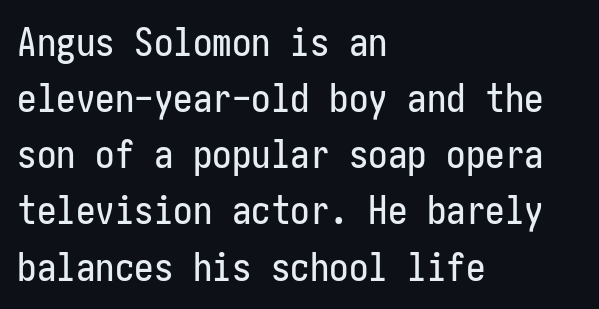
Q: Is the text italic (slanted)? A: No, it is upright.
Q: Is the typeface a serif or a sans-serif typeface? A: Sans-serif.
Q: Is the text underlined? A: No.
Q: How is the paragraph aligned? A: Left-aligned.
Q: Is the spacing between letters normal or unusually wide? A: Normal.
Q: Is the spacing between lines tight, normal or loose? A: Normal.
Q: Width (condensed, normal, or wide)? A: Condensed.
Q: Stroke contrast? A: Low.
Q: x-height? A: Medium.
